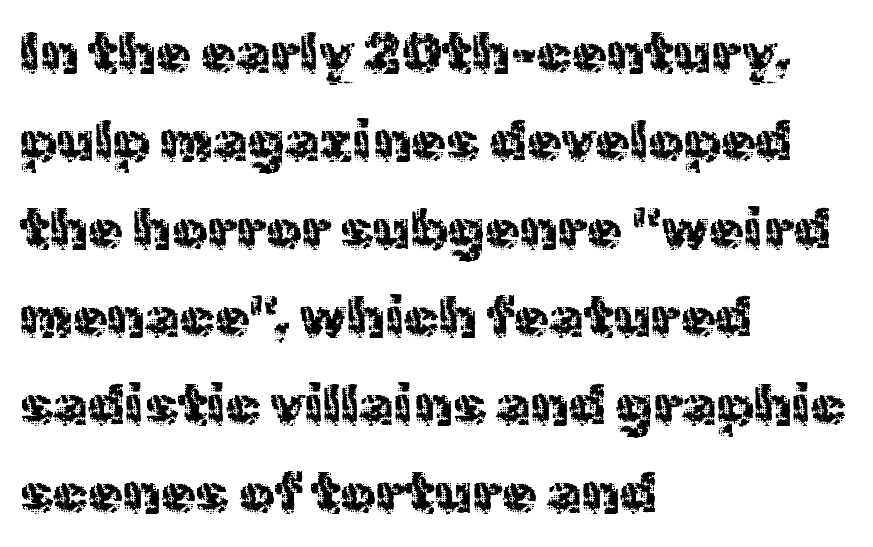
Letterform terminals end flat and unadorned throughout the passage. In CSS terms this would be text-align: left. Note the varied advance widths — an 'i' is clearly narrower than an 'm'. Italic: no, the glyphs are upright roman.
